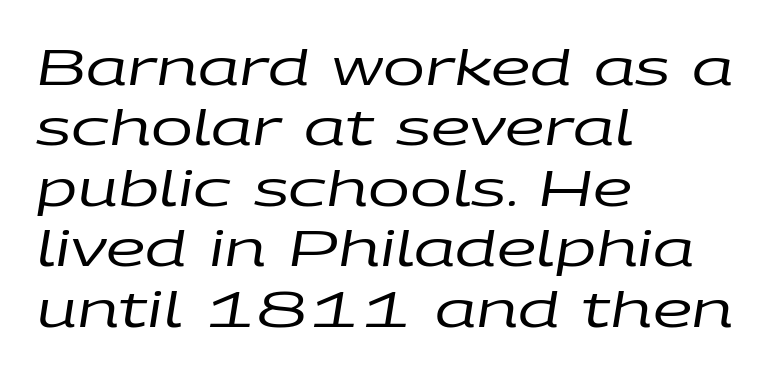
Q: Is the text bold? A: No.
Q: Is the text italic (slanted)? A: Yes, it leans right by about 9 degrees.
Q: Is the text underlined? A: No.
Q: How is the paragraph aligned? A: Left-aligned.
Q: Is the spacing between letters normal or unusually wide? A: Normal.
Q: Width (condensed, normal, or wide)? A: Wide.
Q: Stroke contrast? A: Low.
Q: x-height? A: Large.
Q: Monospaced? A: No.
